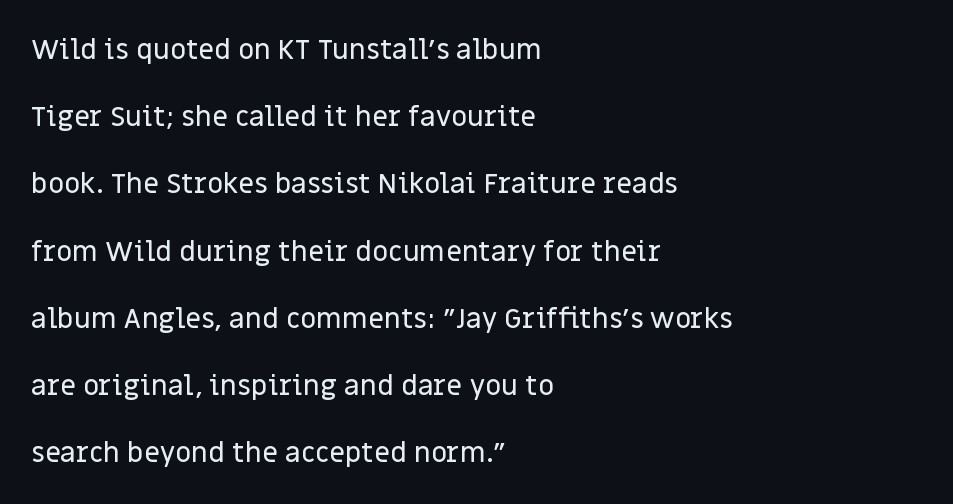
{"serif": "no", "italic": "no", "width": "normal", "stroke_contrast": "low", "x_height": "large", "monospaced": "no", "underline": "no", "align": "left", "line_spacing": "loose", "line_spacing_ratio": 2.4, "letter_spacing": "normal", "letter_spacing_em": 0.0, "glyph_px": 28}
